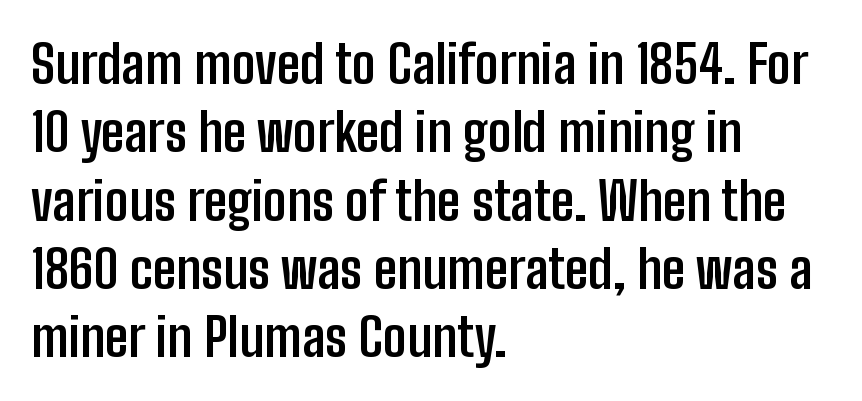
The strokes are fattened all the way to bold. Italic: no, the glyphs are upright roman. Typographically, this falls in the sans-serif category. One glance says typical: line gaps are just what's usual. Characters follow at the spacing the type designer built in. You could not count columns in this text — the font is proportionally spaced.
